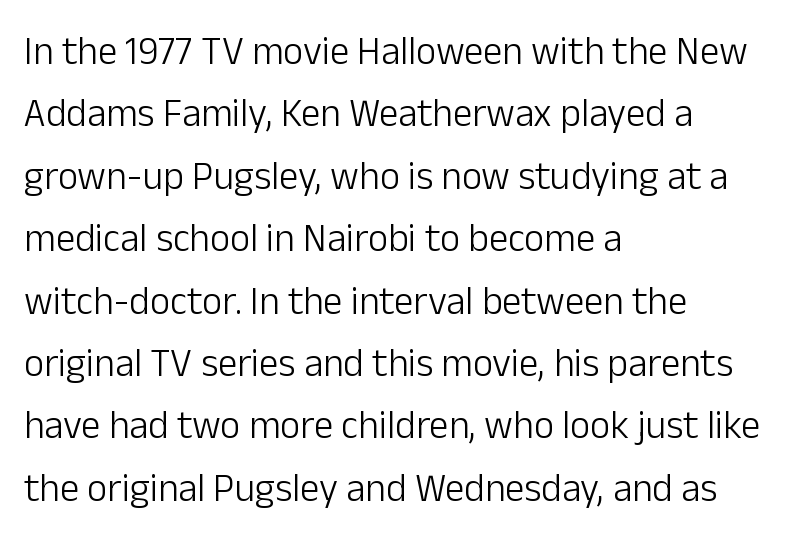
Is the letter spacing exaggerated? No — it looks like the ordinary default. You could not count columns in this text — the font is proportionally spaced. The setting favours the left margin, as ordinary paragraphs usually do. No feet cap the strokes, marking this as sans-serif type. Notice how the stems are strictly vertical — no italics here. This rendering features lettering with no underline.
